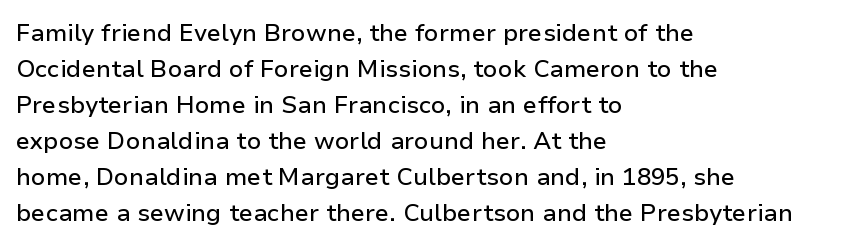
You can tell it's not italic because the verticals are truly vertical. Whoever set this chose a conventional vertical rhythm. The line texture is even and compact thanks to regular tracking. Each row of text sits above clean, open space.
